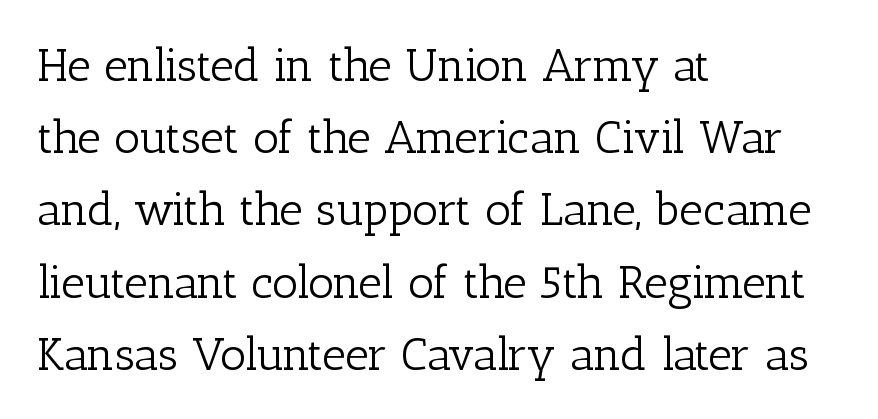
Observe the serifs anchoring each vertical stroke in this sample. No chunkiness to these letters — they're not bold. These lines are set flush left with a ragged right edge. Interline gaps are of average width in this sample. Characters follow at the spacing the type designer built in.
